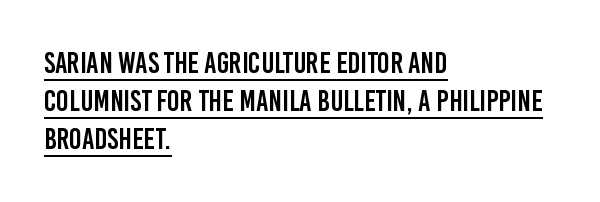
Q: Is the text italic (slanted)? A: No, it is upright.
Q: Is the typeface a serif or a sans-serif typeface? A: Sans-serif.
Q: Is the text underlined? A: Yes.
Q: How is the paragraph aligned? A: Left-aligned.
Q: Is the spacing between letters normal or unusually wide? A: Normal.
Q: Is the spacing between lines tight, normal or loose? A: Normal.
Q: Width (condensed, normal, or wide)? A: Condensed.
Q: Stroke contrast? A: Low.
Q: x-height? A: Large.
Q: Monospaced? A: No.
